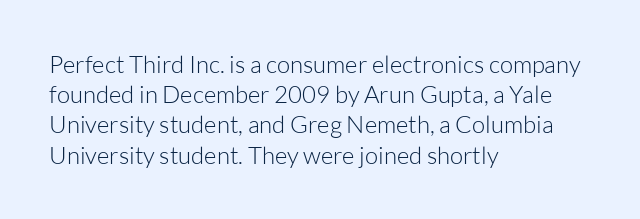
The image shows 24 px text type, upright; set left-aligned, normal line spacing (1.26x), normal letter spacing, not underlined.
